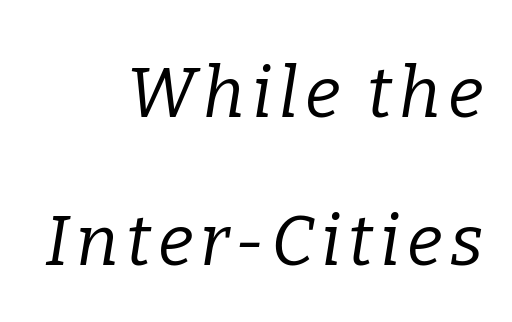
{"serif": "yes", "italic": "yes", "lean": "right", "slant_degrees": 9, "bold": "no", "weight": "regular", "width": "normal", "stroke_contrast": "low", "x_height": "medium", "monospaced": "no", "underline": "no", "align": "right", "line_spacing": "loose", "line_spacing_ratio": 2.12, "glyph_px": 70}
